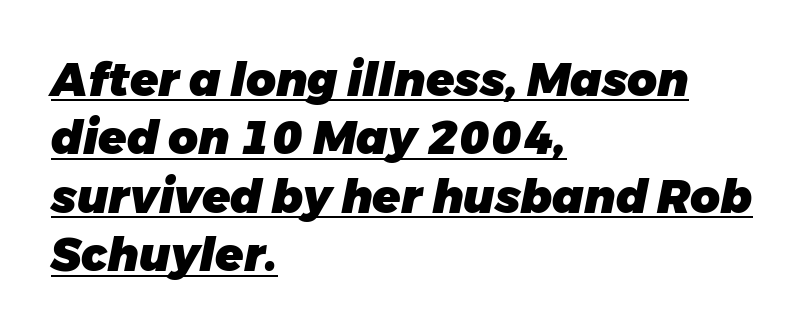
{"italic": "yes", "lean": "right", "slant_degrees": 11, "bold": "yes", "weight": "heavy", "width": "normal", "stroke_contrast": "low", "x_height": "medium", "monospaced": "no", "underline": "yes", "align": "left", "line_spacing": "normal", "line_spacing_ratio": 1.27, "letter_spacing": "normal", "letter_spacing_em": 0.0, "glyph_px": 46}
